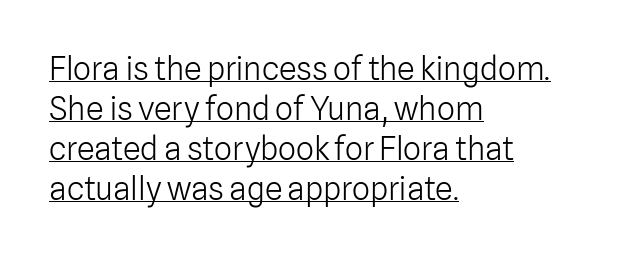
Q: Is the text bold? A: No.
Q: Is the text italic (slanted)? A: No, it is upright.
Q: Is the typeface a serif or a sans-serif typeface? A: Sans-serif.
Q: Is the text underlined? A: Yes.
Q: How is the paragraph aligned? A: Left-aligned.
Q: Is the spacing between letters normal or unusually wide? A: Normal.
Q: Is the spacing between lines tight, normal or loose? A: Normal.
Q: Width (condensed, normal, or wide)? A: Normal.
Q: Stroke contrast? A: Low.
Q: x-height? A: Medium.
Q: Monospaced? A: No.
